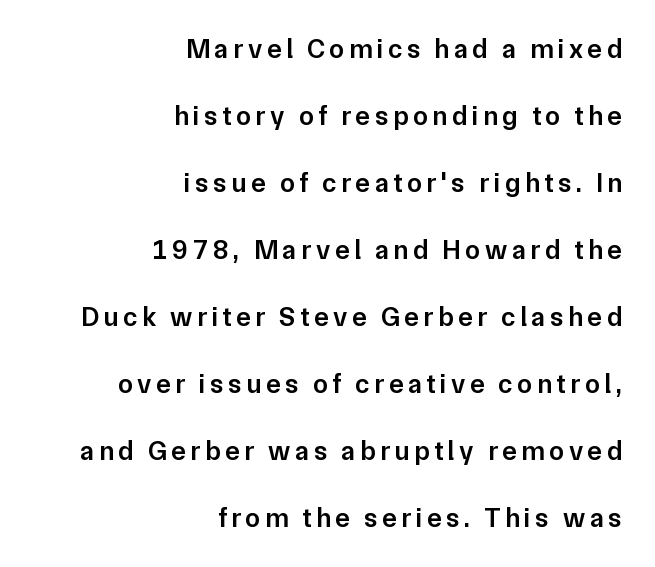
The image shows 27 px text type, upright; set right-aligned, loose line spacing (2.48x), not underlined.
